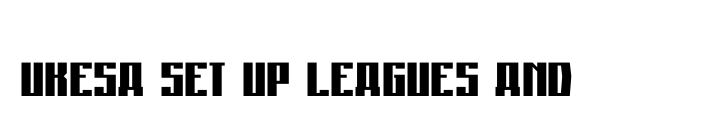
Q: Is the text bold? A: Yes.
Q: Is the text italic (slanted)? A: No, it is upright.
Q: Is the typeface a serif or a sans-serif typeface? A: Sans-serif.
Q: Is the text underlined? A: No.
Q: Is the spacing between letters normal or unusually wide? A: Normal.
Q: Width (condensed, normal, or wide)? A: Condensed.
Q: Stroke contrast? A: Low.
Q: x-height? A: Large.
Q: Monospaced? A: No.
